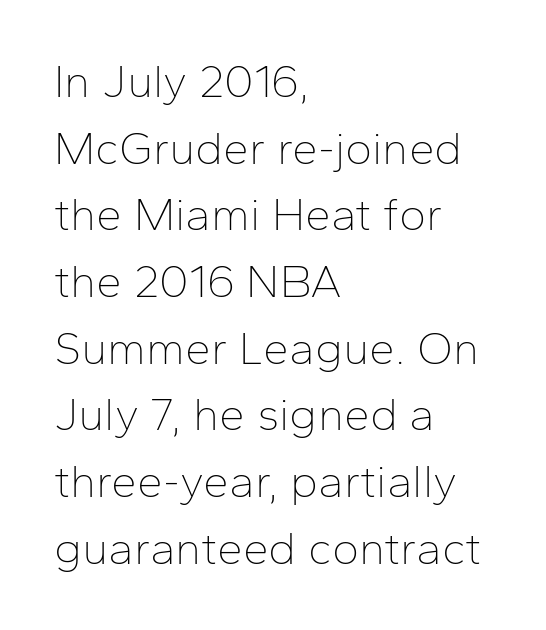
Note the varied advance widths — an 'i' is clearly narrower than an 'm'. Reading down the column, the eye jumps a familiar distance to each next line. Ink coverage per letter is moderate at most. Descenders are the only things crossing below the line. A classic flush-left, rag-right setting is used for this passage. This rendering leaves character spacing at its baseline value.
